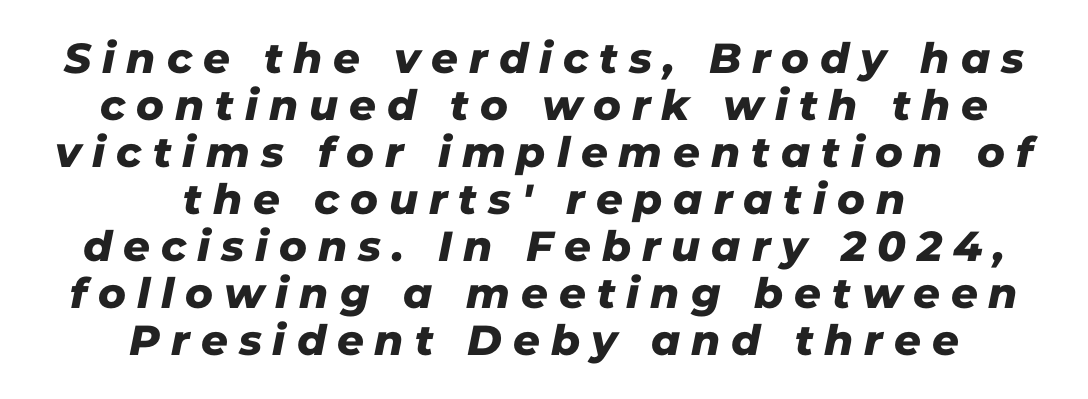
The image shows 42 px sans-serif type; set centered, tight line spacing (1.12x), unusually wide letter spacing (+0.26 em), not underlined; low stroke contrast and a medium x-height.
